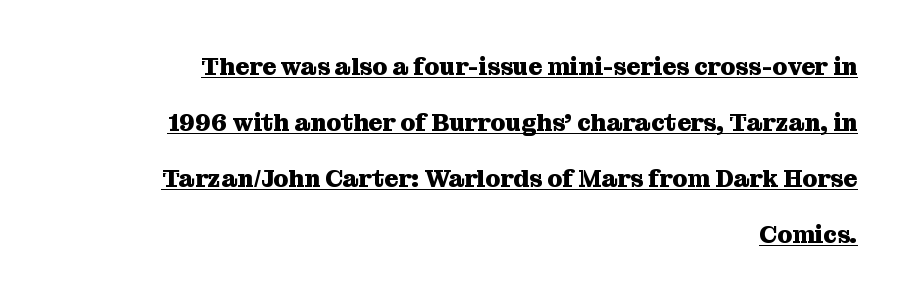
In designer terms, the underline attribute is active on this setting. You could call the tracking neutral — neither tight nor loose. This is the regular roman posture of the typeface. Compared with an ordinary text face, these strokes are far heavier — a full bold. Each line ends at the same right margin while the left side varies.
